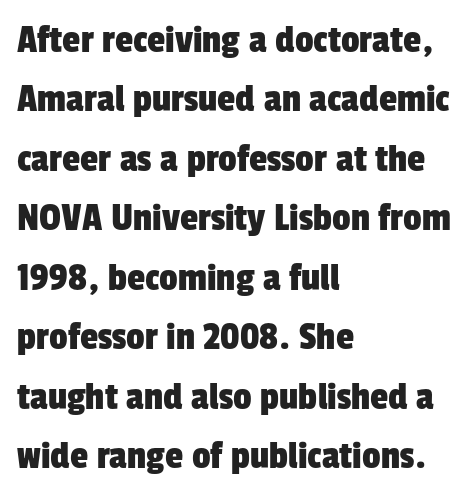
{"serif": "no", "width": "condensed", "stroke_contrast": "low", "x_height": "medium", "monospaced": "no", "underline": "no", "align": "left", "line_spacing": "normal", "line_spacing_ratio": 1.45, "letter_spacing": "normal", "letter_spacing_em": 0.0, "glyph_px": 41}
